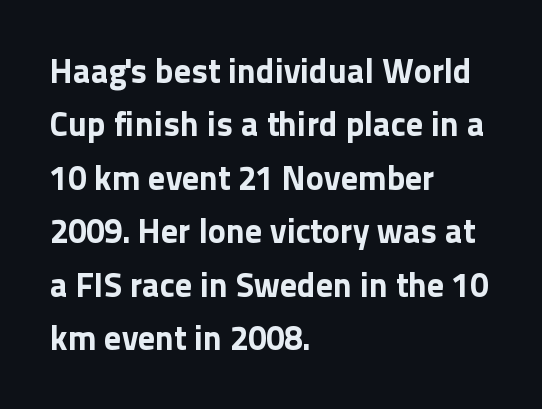
Q: Is the text bold? A: Yes.
Q: Is the text italic (slanted)? A: No, it is upright.
Q: Is the typeface a serif or a sans-serif typeface? A: Sans-serif.
Q: Is the text underlined? A: No.
Q: How is the paragraph aligned? A: Left-aligned.
Q: Is the spacing between letters normal or unusually wide? A: Normal.
Q: Is the spacing between lines tight, normal or loose? A: Normal.
Q: Width (condensed, normal, or wide)? A: Normal.
Q: x-height? A: Medium.
Q: Monospaced? A: No.
